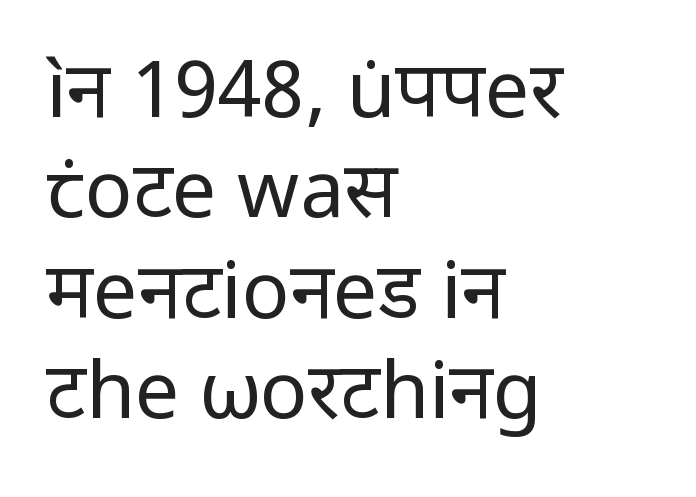
{"serif": "no", "italic": "no", "bold": "no", "weight": "regular", "width": "normal", "stroke_contrast": "low", "x_height": "medium", "monospaced": "no", "underline": "no", "align": "left", "line_spacing": "normal", "line_spacing_ratio": 1.27, "letter_spacing": "normal", "letter_spacing_em": 0.0, "glyph_px": 79}
